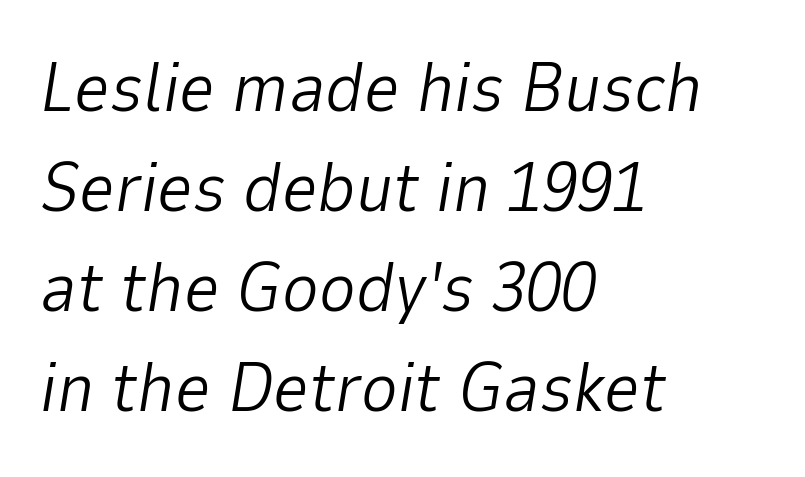
{"italic": "yes", "lean": "right", "slant_degrees": 9, "bold": "no", "weight": "light", "width": "normal", "stroke_contrast": "low", "x_height": "medium", "monospaced": "no", "underline": "no", "align": "left", "line_spacing": "normal", "line_spacing_ratio": 1.43, "letter_spacing": "normal", "letter_spacing_em": 0.0, "glyph_px": 70}
